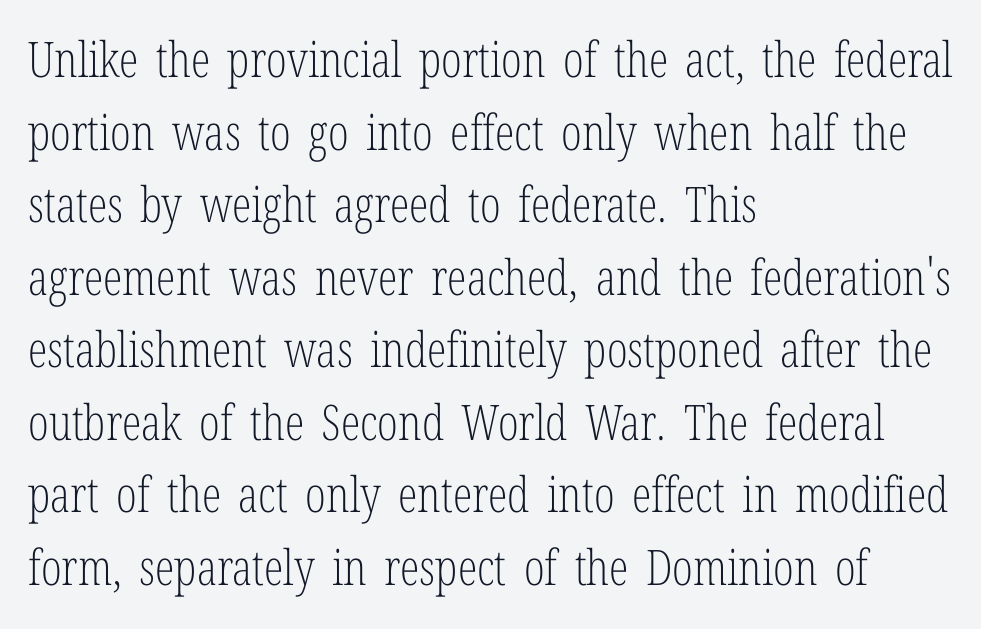
Q: Is the text bold? A: No.
Q: Is the text italic (slanted)? A: No, it is upright.
Q: Is the typeface a serif or a sans-serif typeface? A: Serif.
Q: Is the text underlined? A: No.
Q: How is the paragraph aligned? A: Left-aligned.
Q: Is the spacing between letters normal or unusually wide? A: Normal.
Q: Is the spacing between lines tight, normal or loose? A: Normal.
Q: Width (condensed, normal, or wide)? A: Condensed.
Q: Stroke contrast? A: Low.
Q: x-height? A: Medium.
Q: Monospaced? A: No.
